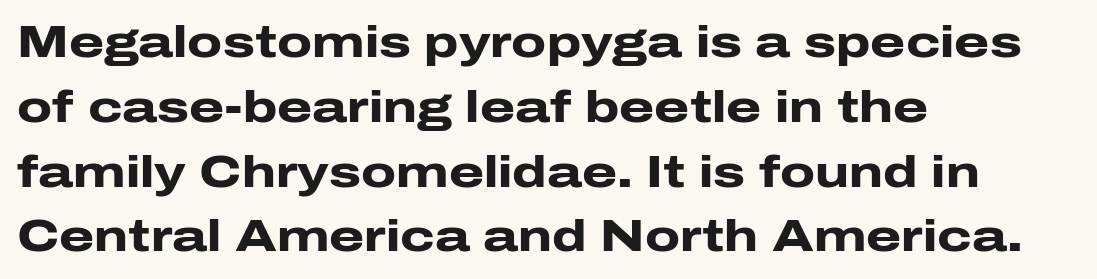
The image shows 45 px heavy, wide sans-serif type, upright; set left-aligned, normal line spacing (1.44x), normal letter spacing, not underlined; low stroke contrast and a medium x-height.
